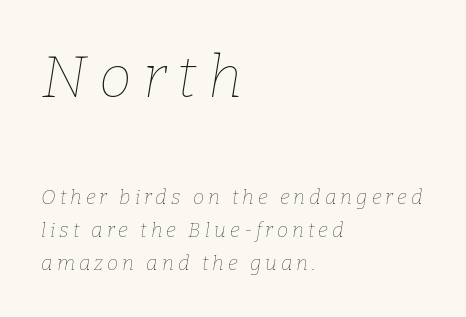
{"italic": "yes", "lean": "right", "slant_degrees": 9, "bold": "no", "weight": "thin", "width": "normal", "stroke_contrast": "low", "x_height": "medium", "monospaced": "no", "underline": "no", "align": "left", "line_spacing": "normal", "line_spacing_ratio": 1.64, "letter_spacing": "wide", "letter_spacing_em": 0.2, "larger_block": "first", "size_ratio": 2.95, "glyph_px": 59}
